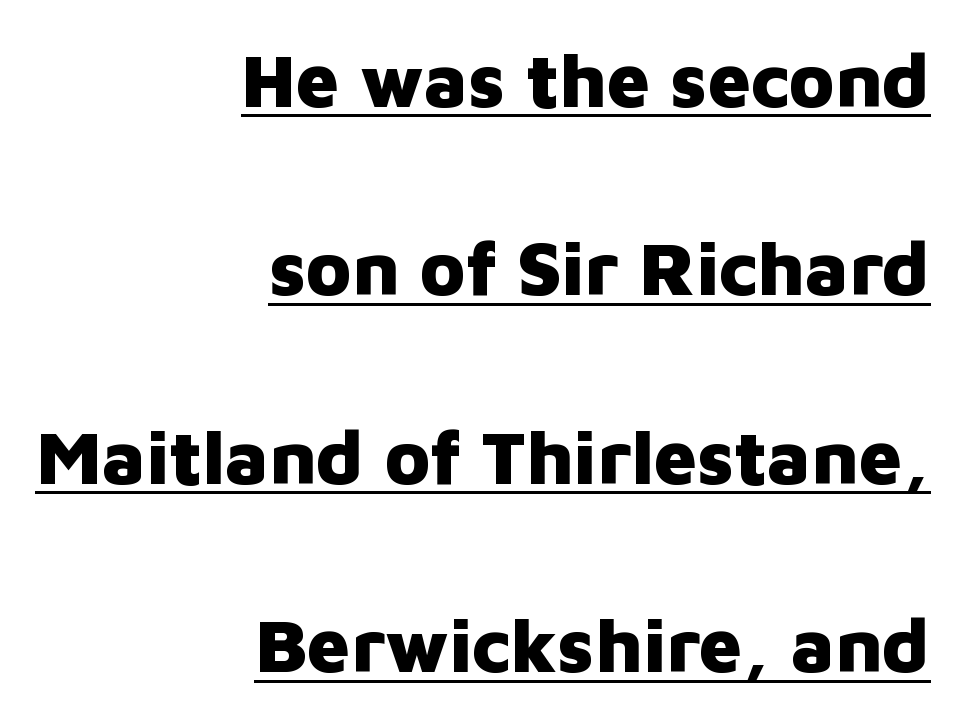
The image shows 76 px heavy sans-serif type, upright; set right-aligned, loose line spacing (2.48x), normal letter spacing, underlined; low stroke contrast and a medium x-height.
